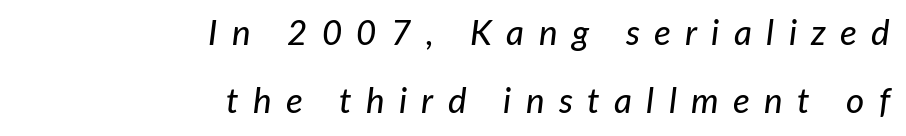
Reading down the column, the eye jumps a long way to each next line. Observe the lean: these are italic letterforms. Letters rest on an invisible, unmarked baseline. The rendering anchors every line to the right-hand side. Tracking here is generous; glyphs stand well apart from one another.
